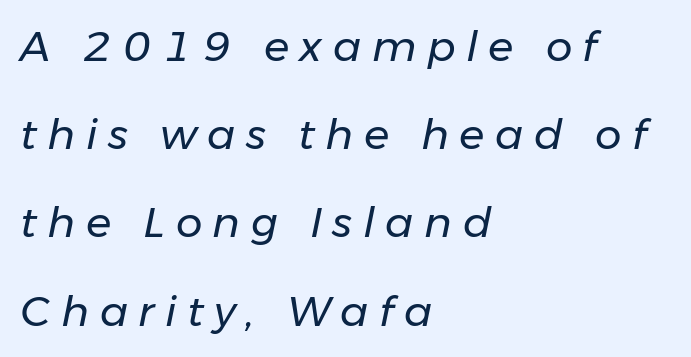
These lines were composed using italics. How would I describe the line gaps? Wide and relaxed. Stroke mass is kept to a normal reading level or below. Quick note: underline off. Short note: letters widely spaced.
